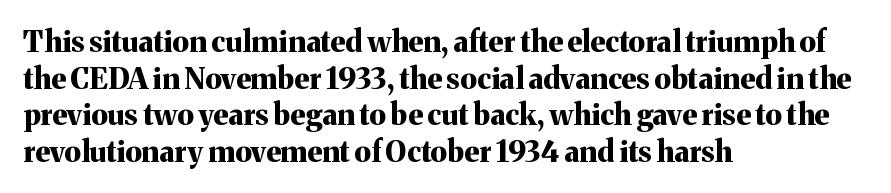
Letter spacing: default. A typesetter would call this proportional, since set widths differ per character. Examine the stroke ends and you'll spot serifs. What weight is shown? A full bold with thick strokes. Reading down the block, your eye returns to a fixed left position each line. Any mark beneath the type? The region is blank.
